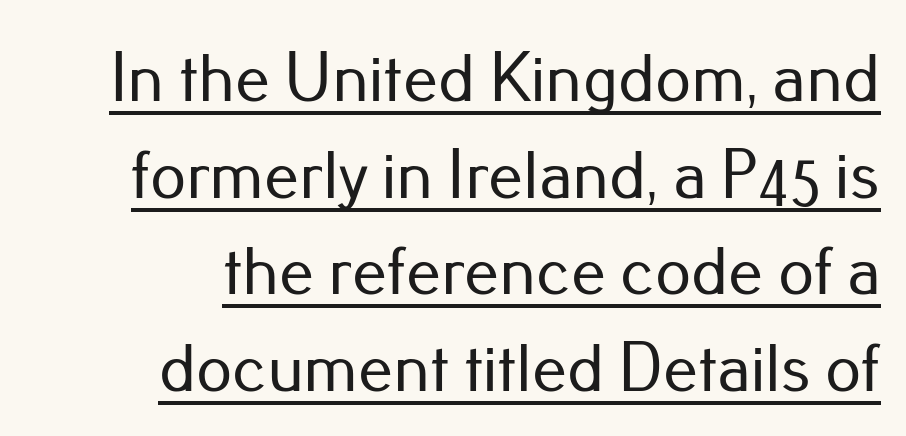
Quick note: interline space is typical. The rendering shows plain stroke endings on the letterforms — a sans-serif design. Do the letters lean? They stand straight. Honestly, the letter spacing is just normal — you wouldn't notice it. Spacing verdict: proportional, widths tailored to each character. Is the block centered? No — it sits flush against the right margin.
